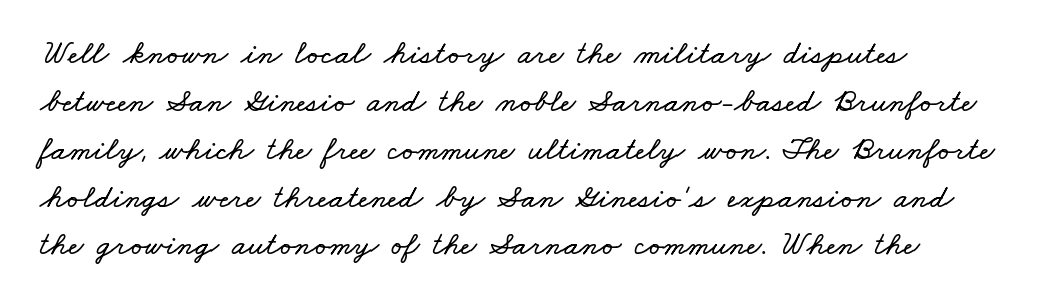
{"width": "wide", "stroke_contrast": "low", "x_height": "small", "monospaced": "no", "underline": "no", "line_spacing": "normal", "line_spacing_ratio": 1.45, "letter_spacing": "normal", "letter_spacing_em": 0.0, "glyph_px": 33}
